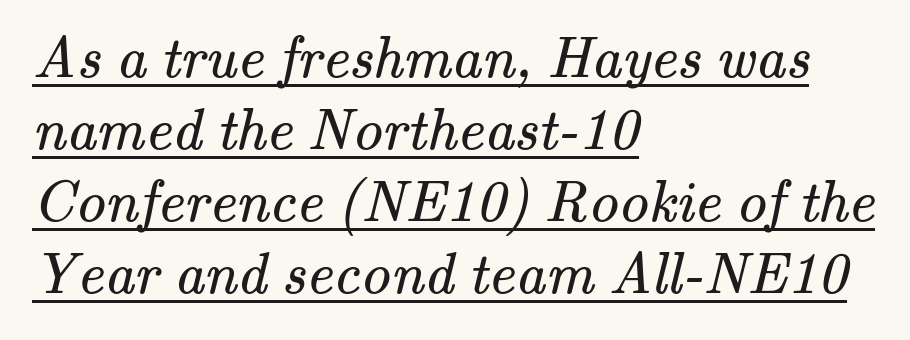
{"serif": "yes", "bold": "no", "weight": "regular", "width": "normal", "stroke_contrast": "medium", "x_height": "small", "monospaced": "no", "underline": "yes", "align": "left", "line_spacing_ratio": 1.22, "letter_spacing": "normal", "letter_spacing_em": 0.0, "glyph_px": 59}
